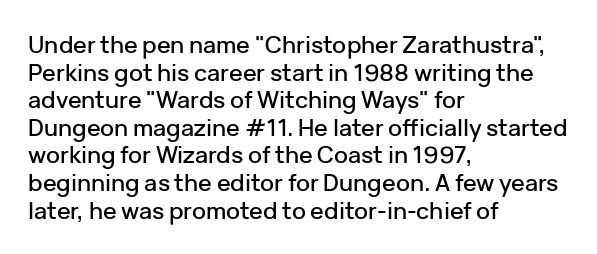
The image shows 23 px text type, upright; set left-aligned, line spacing 1.2x, normal letter spacing, not underlined.
